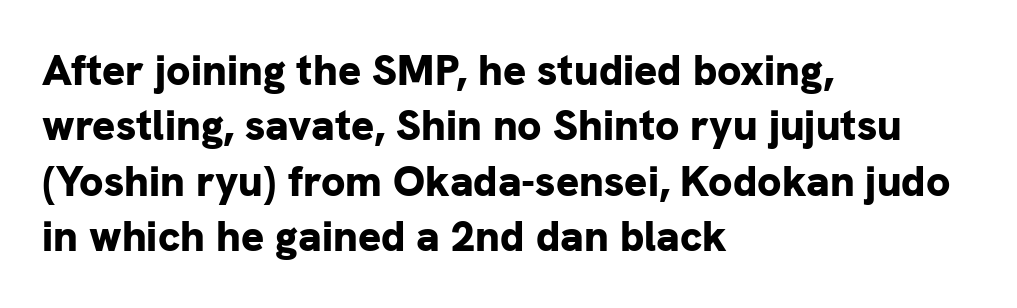
These lines carry a lot of weight — the face is fully bold. A sans-serif font was chosen for this passage. The rag falls on the right side of this text block. Compared with typical paragraphs, the rows here are spaced about the same. Style check: upright.
